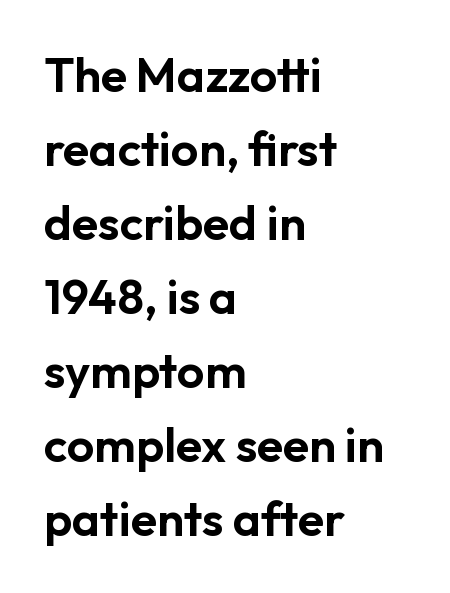
Q: Is the text italic (slanted)? A: No, it is upright.
Q: Is the typeface a serif or a sans-serif typeface? A: Sans-serif.
Q: Is the text underlined? A: No.
Q: How is the paragraph aligned? A: Left-aligned.
Q: Is the spacing between letters normal or unusually wide? A: Normal.
Q: Is the spacing between lines tight, normal or loose? A: Normal.
Q: Width (condensed, normal, or wide)? A: Normal.
Q: Stroke contrast? A: Low.
Q: x-height? A: Medium.
Q: Monospaced? A: No.
